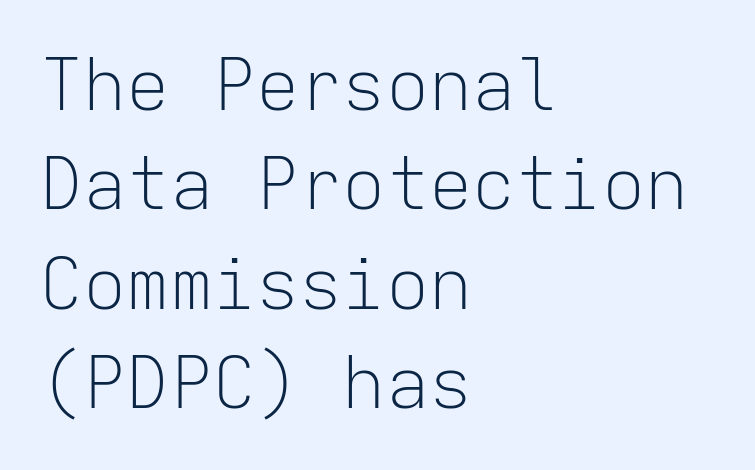
The image shows 72 px light sans-serif type, upright, monospaced; set left-aligned, normal line spacing (1.38x), normal letter spacing, not underlined; low stroke contrast and a medium x-height.
